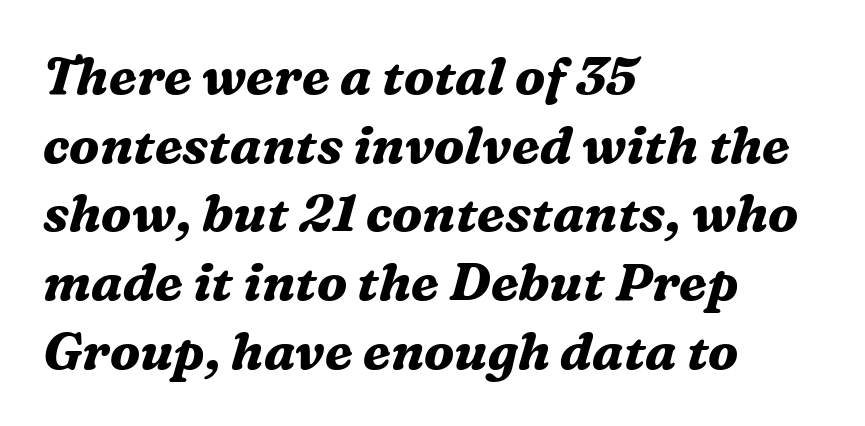
The image shows 52 px bold serif type, italic (leaning right); set left-aligned, normal line spacing (1.32x), normal letter spacing, not underlined; medium stroke contrast and a medium x-height.
